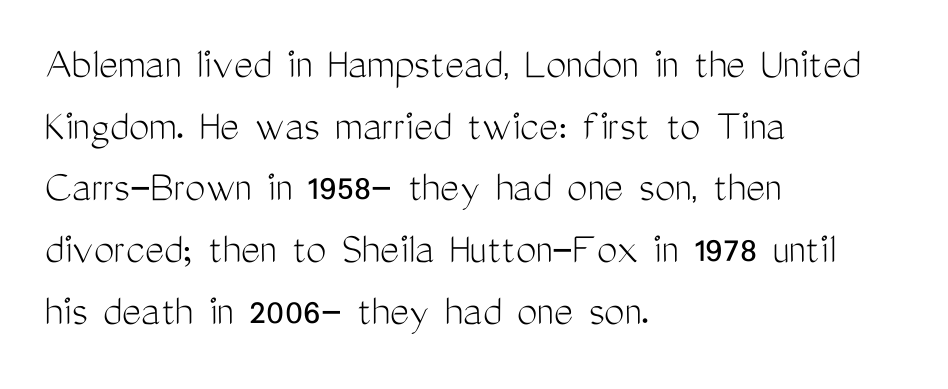
The image shows 46 px light, condensed sans-serif type, upright; set left-aligned, normal line spacing (1.34x), normal letter spacing, not underlined; medium stroke contrast and a medium x-height.
